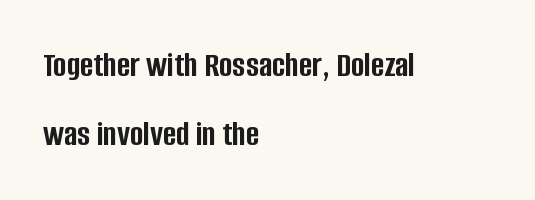
The image shows 36 px semibold, condensed sans-serif type, upright; set left-aligned, loose line spacing (1.93x), normal letter spacing, not underlined; low stroke contrast and a large x-height.
